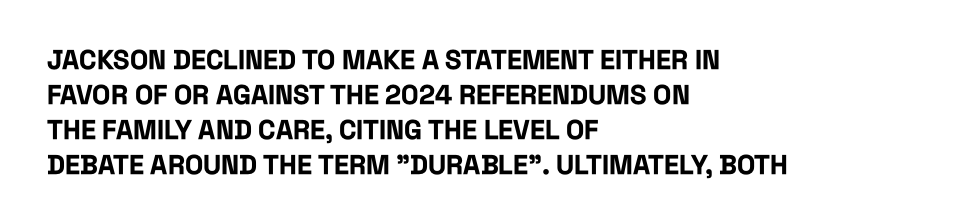
Q: Is the text bold? A: Yes.
Q: Is the text italic (slanted)? A: No, it is upright.
Q: Is the text underlined? A: No.
Q: How is the paragraph aligned? A: Left-aligned.
Q: Is the spacing between letters normal or unusually wide? A: Normal.
Q: Is the spacing between lines tight, normal or loose? A: Normal.
